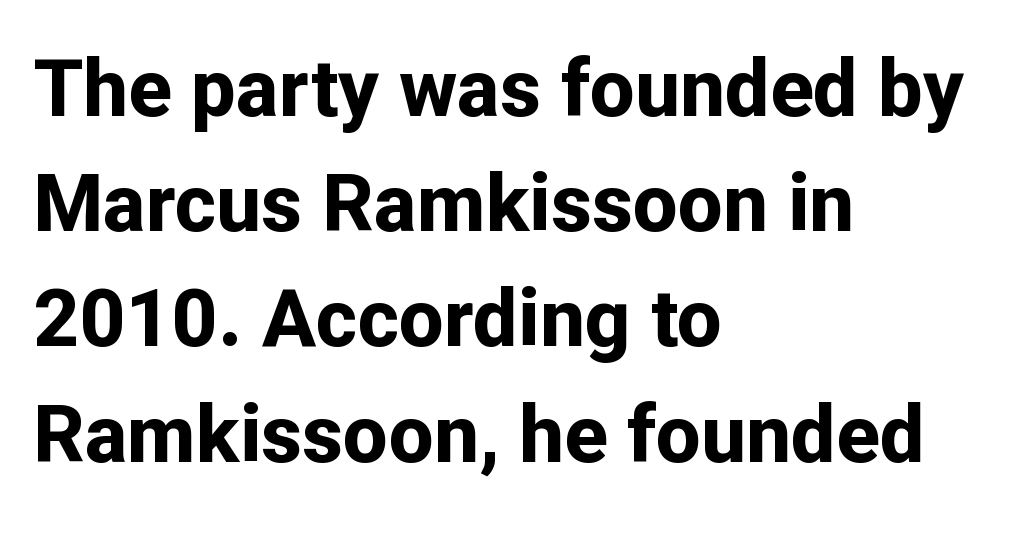
Just letters on the line, the space beneath them empty. Weight: bold. Proportional: the letters do not fall into vertical columns. To sum up the face: it is a sans, with no serifs. The letters stand straight up with perfectly vertical stems.
